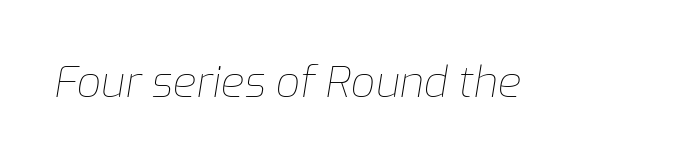
The type is set solid horizontally, with unmodified tracking. Observe the lean: these are italic letterforms. Is this a heavy cut? Hardly; it is regular or lighter. Note the varied advance widths — an 'i' is clearly narrower than an 'm'. The words here are not underlined.
